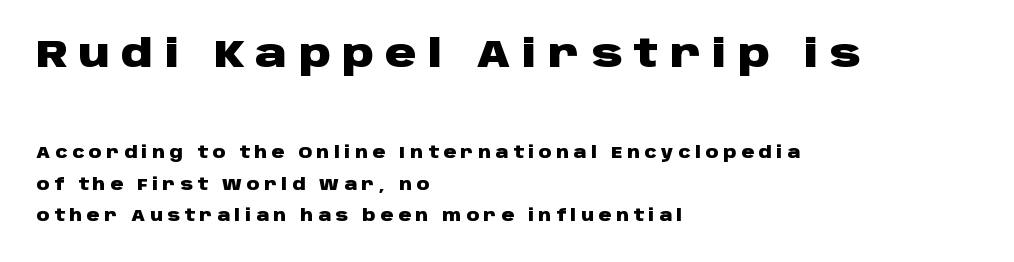
{"serif": "no", "italic": "no", "bold": "yes", "weight": "heavy", "width": "wide", "stroke_contrast": "low", "x_height": "large", "monospaced": "no", "underline": "no", "align": "left", "line_spacing": "loose", "line_spacing_ratio": 1.99, "letter_spacing": "wide", "letter_spacing_em": 0.29, "larger_block": "first", "size_ratio": 2.44, "glyph_px": 39}
